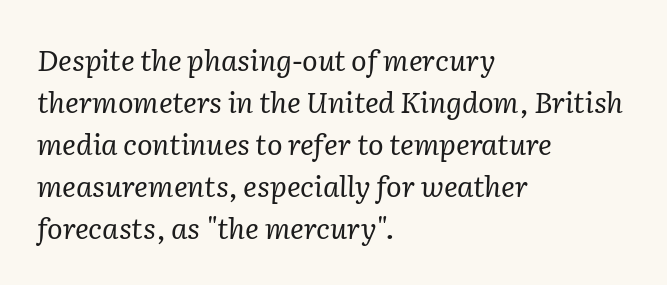
The image shows 29 px regular-weight serif type, italic (leaning right); set left-aligned, normal line spacing (1.45x), normal letter spacing, not underlined; low stroke contrast and a medium x-height.
